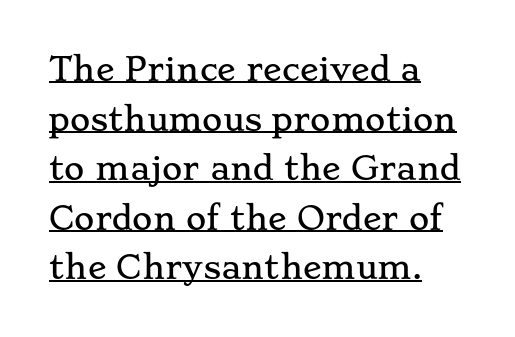
The image shows 31 px wide serif type, upright; set left-aligned, normal line spacing (1.6x), normal letter spacing, underlined; low stroke contrast and a small x-height.
